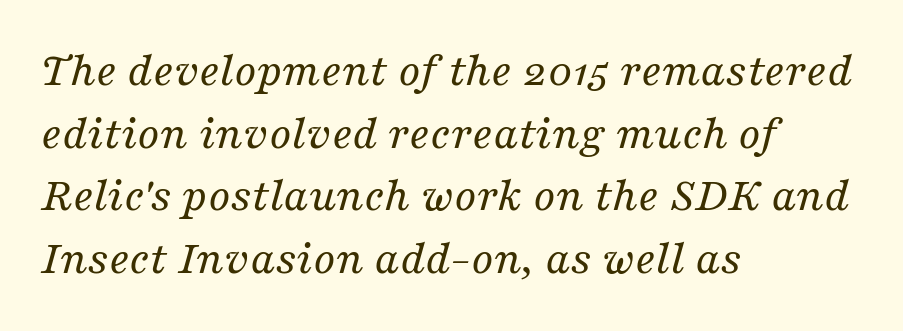
Anything drawn beneath the words? Only blank space. The ragged edge is on the right, which tells us the setting is flush left. The letters advance in unequal steps, a hallmark of proportional type. Observe the lean: these are italic letterforms. Observe the serifs anchoring each vertical stroke in this sample. Weight: not bold — regular or lighter.
